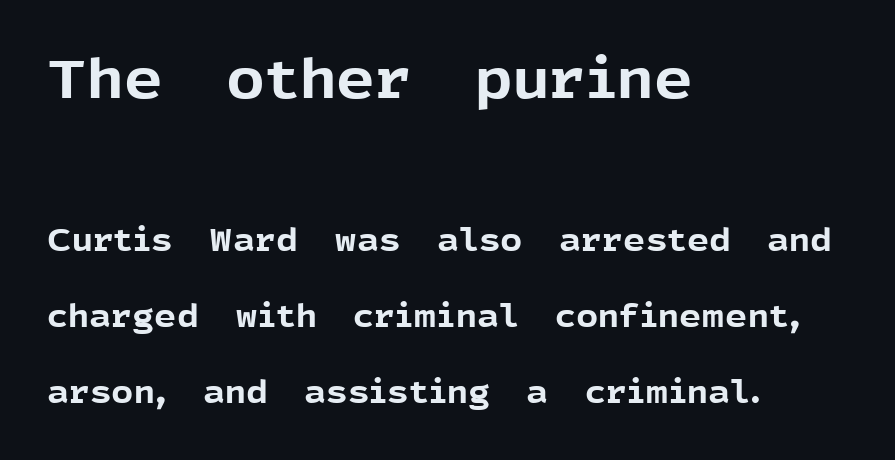
{"serif": "no", "italic": "no", "bold": "yes", "weight": "bold", "width": "normal", "x_height": "medium", "monospaced": "no", "underline": "no", "align": "left", "line_spacing": "loose", "line_spacing_ratio": 2.45, "letter_spacing": "normal", "letter_spacing_em": 0.0, "larger_block": "first", "size_ratio": 1.74, "glyph_px": 54}
